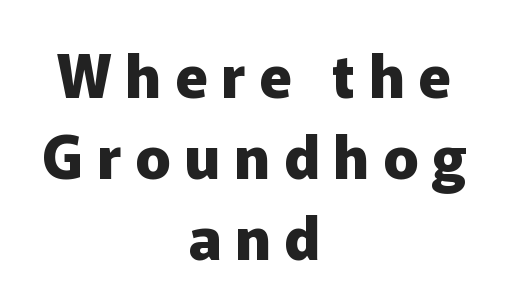
Character widths vary here, with narrow letters taking less room than wide ones. Caption: multi-line text, centered on the measure. Quick note: not italic, upright. Underlining? Definitely not there. You'd pick this weight for a headline — it's a proper bold.
